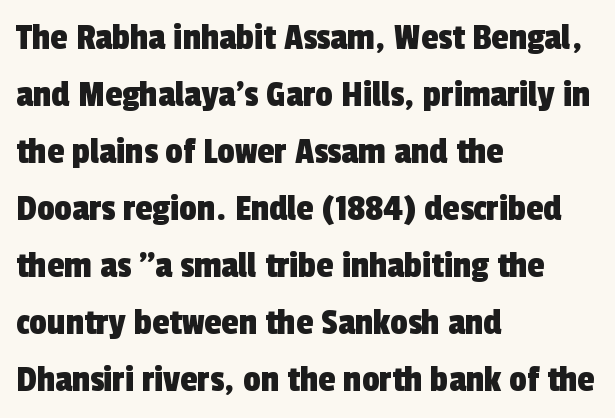
Q: Is the typeface a serif or a sans-serif typeface? A: Sans-serif.
Q: Is the text underlined? A: No.
Q: How is the paragraph aligned? A: Left-aligned.
Q: Is the spacing between letters normal or unusually wide? A: Normal.
Q: Is the spacing between lines tight, normal or loose? A: Normal.
Q: Width (condensed, normal, or wide)? A: Condensed.
Q: x-height? A: Medium.
Q: Monospaced? A: No.
